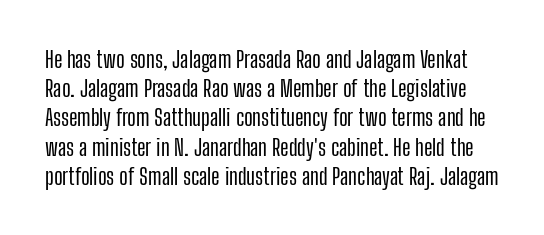
The image shows 23 px text type, upright; set normal line spacing (1.27x), normal letter spacing, not underlined.
